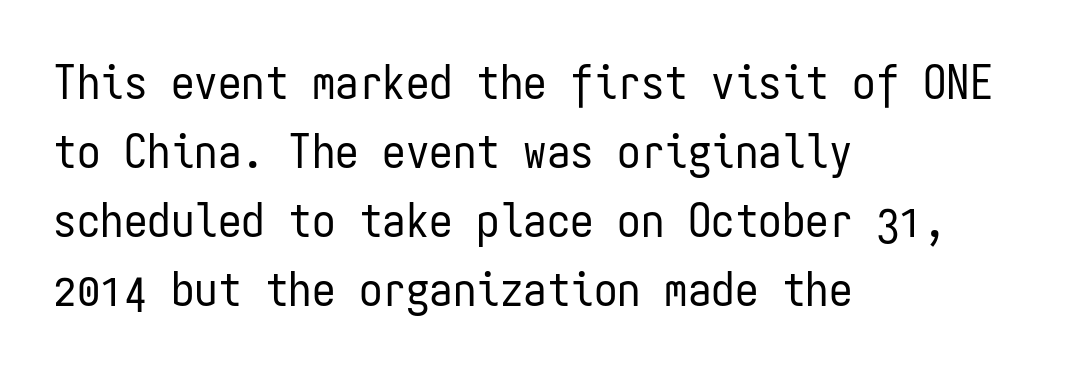
The image shows 47 px regular-weight, condensed sans-serif type, upright, monospaced; set left-aligned, normal line spacing (1.47x), normal letter spacing, not underlined; low stroke contrast and a medium x-height.
